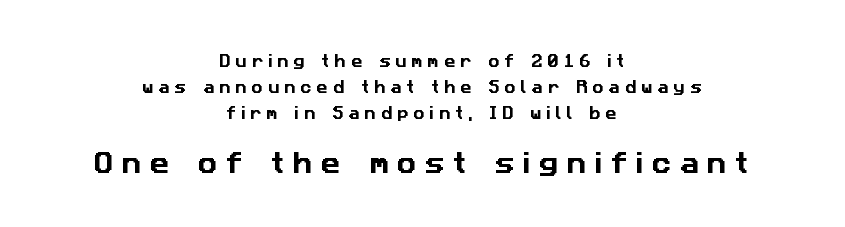
The image shows 24 px text type; set centered, line spacing 1.84x, unusually wide letter spacing (+0.35 em), not underlined; the second (bottom) block is 1.71x larger.
